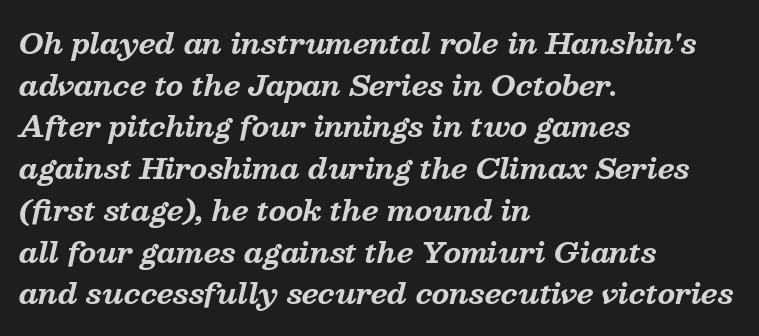
{"serif": "yes", "italic": "yes", "lean": "right", "slant_degrees": 13, "bold": "yes", "weight": "bold", "width": "normal", "stroke_contrast": "medium", "x_height": "medium", "monospaced": "no", "underline": "no", "align": "left", "line_spacing": "normal", "line_spacing_ratio": 1.49, "letter_spacing": "normal", "letter_spacing_em": 0.0, "glyph_px": 28}
